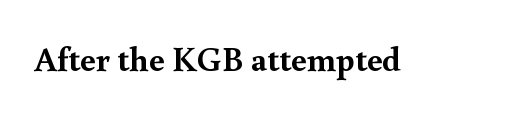
{"serif": "yes", "italic": "no", "bold": "yes", "weight": "semibold", "width": "normal", "x_height": "small", "monospaced": "no", "underline": "no", "letter_spacing": "normal", "letter_spacing_em": 0.0, "glyph_px": 35}
